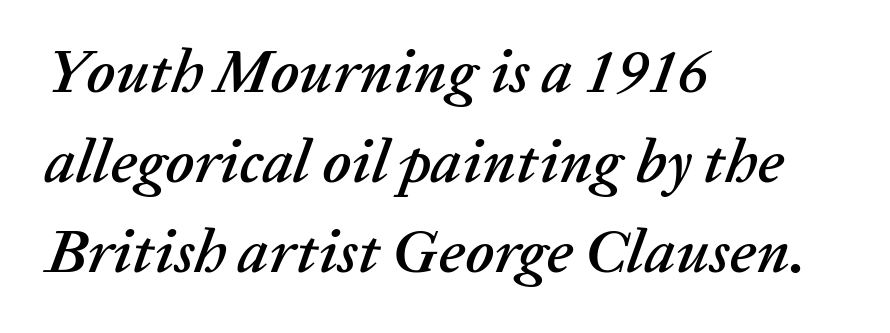
Baseline-to-baseline distance is the conventional proportion of letter height. Plain, unruled lines of type. Proportional: the letters do not fall into vertical columns. An italicized treatment has been applied to the whole sample.
